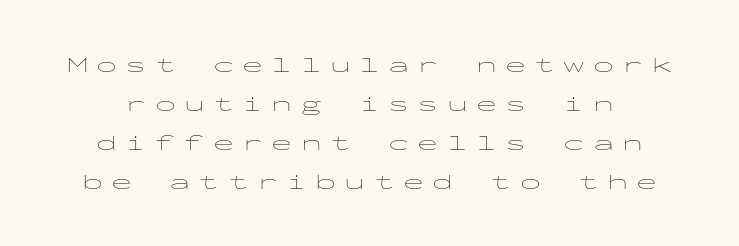
Q: Is the text bold? A: No.
Q: Is the text italic (slanted)? A: No, it is upright.
Q: Is the text underlined? A: No.
Q: Is the spacing between letters normal or unusually wide? A: Unusually wide.
